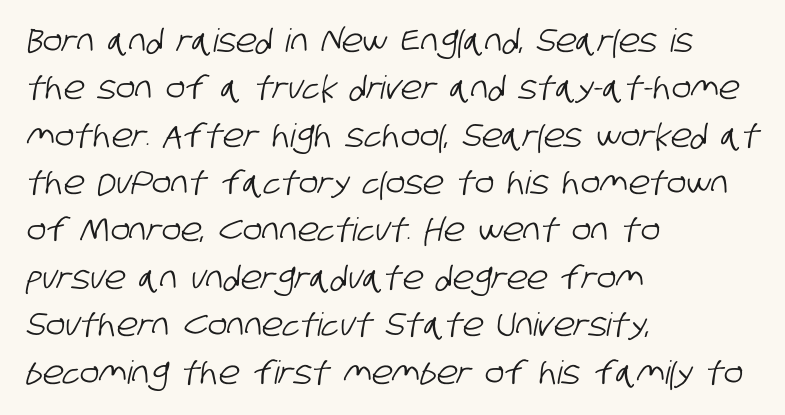
{"serif": "no", "width": "condensed", "stroke_contrast": "low", "x_height": "large", "monospaced": "no", "underline": "no", "align": "left", "line_spacing": "normal", "line_spacing_ratio": 1.48, "letter_spacing": "normal", "letter_spacing_em": 0.0, "glyph_px": 32}
